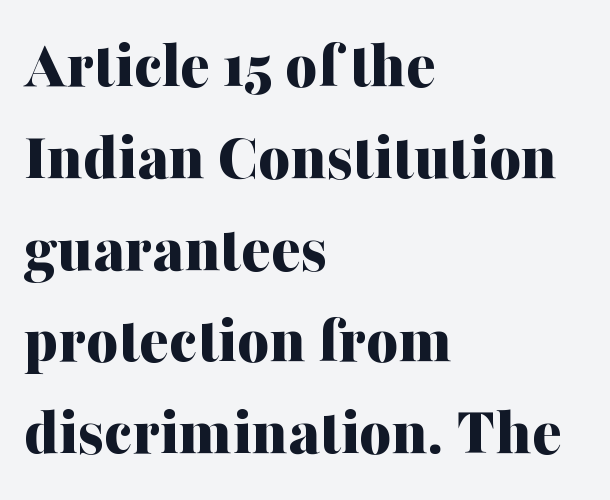
Q: Is the text bold? A: Yes.
Q: Is the text italic (slanted)? A: No, it is upright.
Q: Is the typeface a serif or a sans-serif typeface? A: Serif.
Q: Is the text underlined? A: No.
Q: How is the paragraph aligned? A: Left-aligned.
Q: Is the spacing between letters normal or unusually wide? A: Normal.
Q: Is the spacing between lines tight, normal or loose? A: Normal.
Q: Width (condensed, normal, or wide)? A: Normal.
Q: Stroke contrast? A: Medium.
Q: x-height? A: Medium.
Q: Monospaced? A: No.
